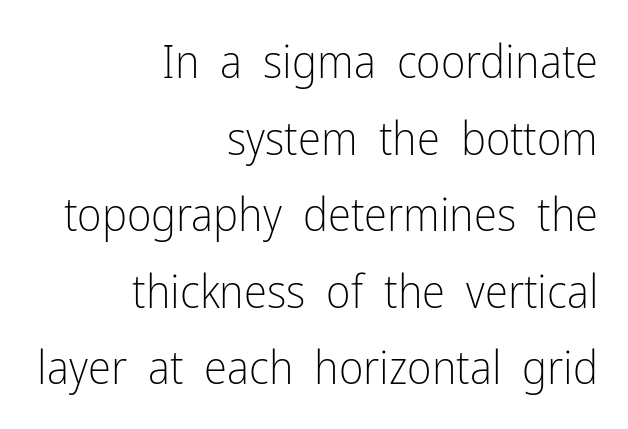
The image shows 47 px light, condensed sans-serif type, upright; set right-aligned, normal line spacing (1.63x), normal letter spacing, not underlined; low stroke contrast and a medium x-height.
